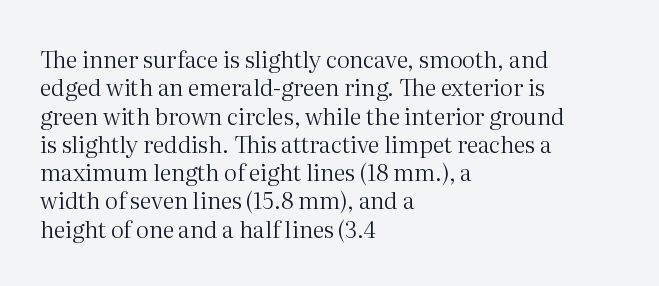
{"italic": "no", "bold": "no", "underline": "no", "align": "left", "line_spacing_ratio": 1.23, "letter_spacing": "normal", "letter_spacing_em": 0.0, "glyph_px": 23}
